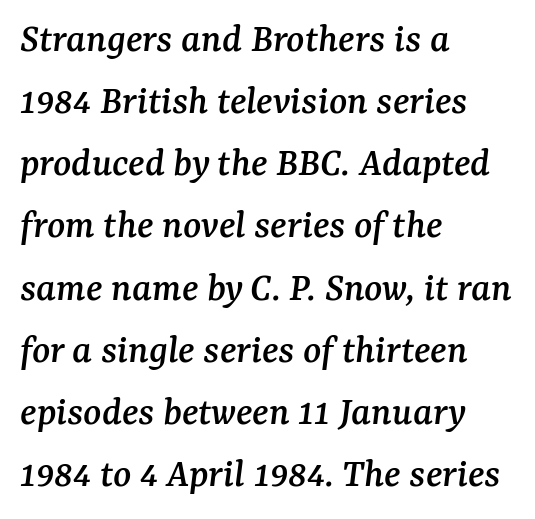
The image shows 42 px serif type, italic (leaning right); set left-aligned, normal line spacing (1.48x), normal letter spacing, not underlined; medium stroke contrast and a medium x-height.
